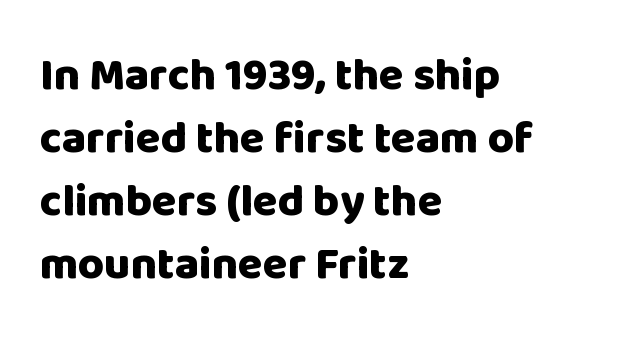
{"serif": "no", "italic": "no", "bold": "yes", "weight": "heavy", "width": "normal", "stroke_contrast": "low", "x_height": "large", "monospaced": "no", "underline": "no", "align": "left", "line_spacing": "normal", "line_spacing_ratio": 1.4, "letter_spacing": "normal", "letter_spacing_em": 0.0, "glyph_px": 45}
